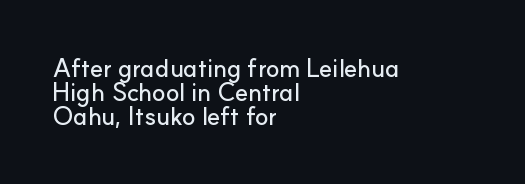
The image shows 25 px text type, upright; set left-aligned, tight line spacing (0.96x), normal letter spacing, not underlined.
